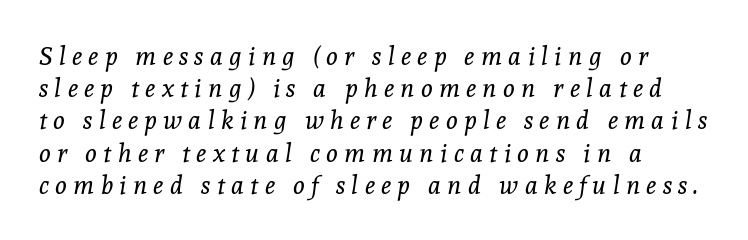
The image shows 25 px text type, italic (leaning right); set normal line spacing (1.29x), unusually wide letter spacing (+0.25 em), not underlined.
